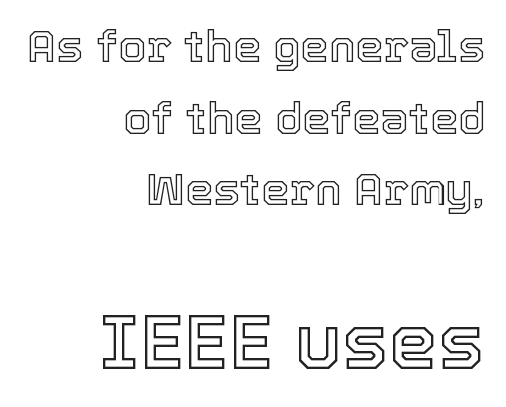
Q: Is the text italic (slanted)? A: No, it is upright.
Q: Is the text underlined? A: No.
Q: How is the paragraph aligned? A: Right-aligned.
Q: Is the spacing between letters normal or unusually wide? A: Normal.
Q: Is the spacing between lines tight, normal or loose? A: Normal.
Q: Which block of text is set in a larger size, the first (top) or the second (bottom)? A: The second (bottom) one.
Q: Width (condensed, normal, or wide)? A: Normal.
Q: x-height? A: Medium.
Q: Monospaced? A: No.
